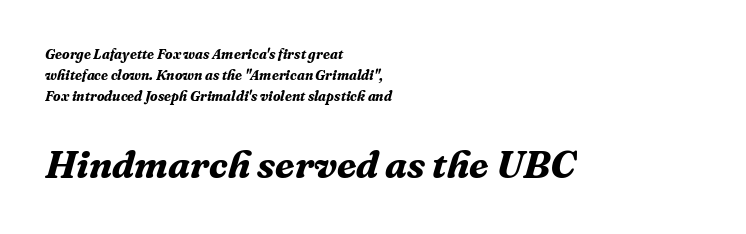
Q: Is the text bold? A: Yes.
Q: Is the text italic (slanted)? A: Yes, it leans right by about 16 degrees.
Q: Is the typeface a serif or a sans-serif typeface? A: Serif.
Q: Is the text underlined? A: No.
Q: How is the paragraph aligned? A: Left-aligned.
Q: Is the spacing between letters normal or unusually wide? A: Normal.
Q: Is the spacing between lines tight, normal or loose? A: Normal.
Q: Which block of text is set in a larger size, the first (top) or the second (bottom)? A: The second (bottom) one.
Q: Width (condensed, normal, or wide)? A: Normal.
Q: Stroke contrast? A: Medium.
Q: x-height? A: Medium.
Q: Monospaced? A: No.
